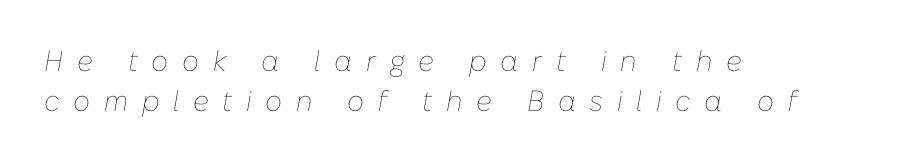
Q: Is the text bold? A: No.
Q: Is the text italic (slanted)? A: Yes, it leans right by about 10 degrees.
Q: Is the text underlined? A: No.
Q: How is the paragraph aligned? A: Left-aligned.
Q: Is the spacing between letters normal or unusually wide? A: Unusually wide.
Q: Is the spacing between lines tight, normal or loose? A: Normal.
Q: Width (condensed, normal, or wide)? A: Normal.
Q: Stroke contrast? A: Low.
Q: x-height? A: Medium.
Q: Monospaced? A: No.
